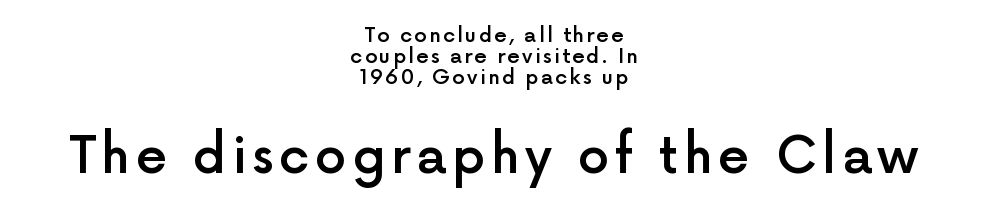
Q: Is the text bold? A: Semi-bold.
Q: Is the text italic (slanted)? A: No, it is upright.
Q: Is the typeface a serif or a sans-serif typeface? A: Sans-serif.
Q: Is the text underlined? A: No.
Q: How is the paragraph aligned? A: Centered.
Q: Is the spacing between lines tight, normal or loose? A: Tight.
Q: Which block of text is set in a larger size, the first (top) or the second (bottom)? A: The second (bottom) one.
Q: Width (condensed, normal, or wide)? A: Normal.
Q: x-height? A: Medium.
Q: Monospaced? A: No.
